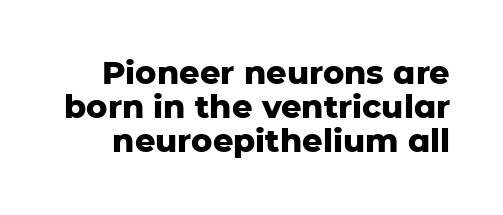
The image shows 32 px heavy sans-serif type, upright; set tight line spacing (1.07x), normal letter spacing, not underlined; low stroke contrast and a medium x-height.
